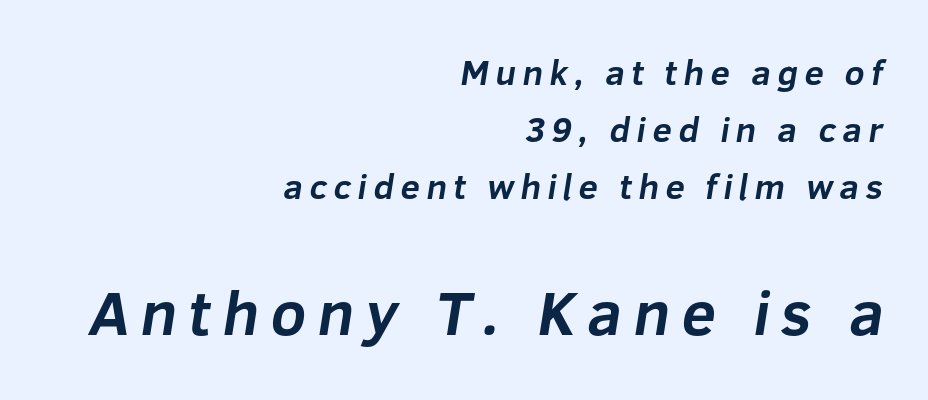
Type style note: lacks serifs. The letters advance in unequal steps, a hallmark of proportional type. A student would call this right alignment; a typographer would say flush right, rag left. Compared with typical paragraphs, the rows here are spaced about the same. The more generous point size was reserved for the lower chunk.
